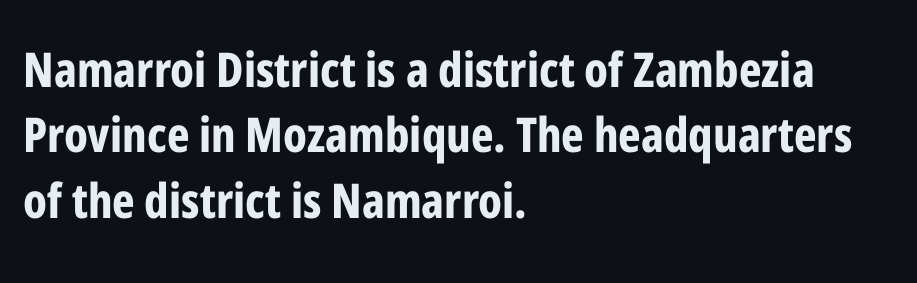
Notice how descenders clear the ascenders below comfortably — that's standard leading. Notice how the passage keeps a crisp vertical edge on the left only. Letterform terminals end flat and unadorned throughout the passage. Each word holds together tightly as a unit, with standard inter-letter gaps. These lines are rendered in a variable-pitch font. How heavy is the stroke? Heavy — this is a bold.
